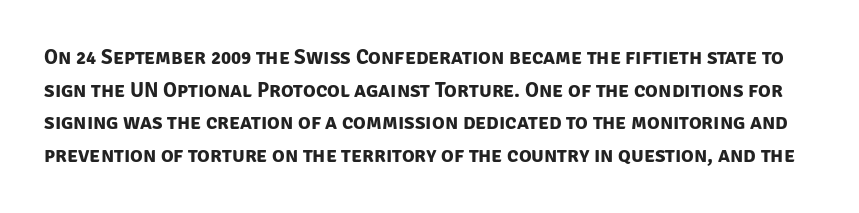
Type without underlining. The passage shown has conventional tracking throughout. Typesetter's note: full bold, strokes at maximum text heaviness. Line spacing here is normal.
